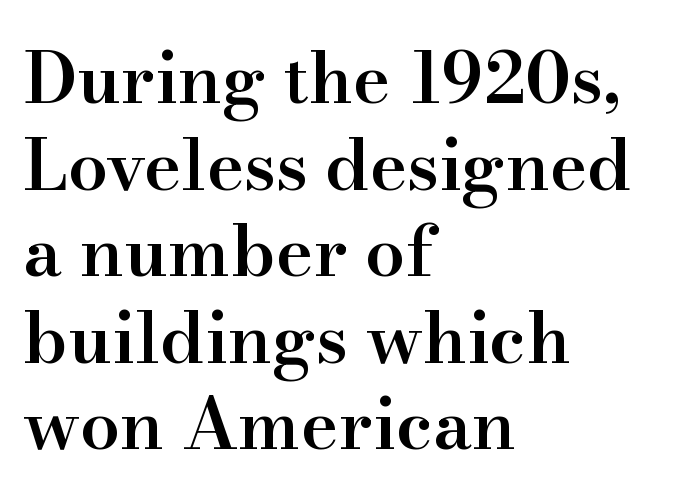
The image shows 71 px semibold serif type, upright; set left-aligned, line spacing 1.22x, normal letter spacing, not underlined; high stroke contrast and a small x-height.
